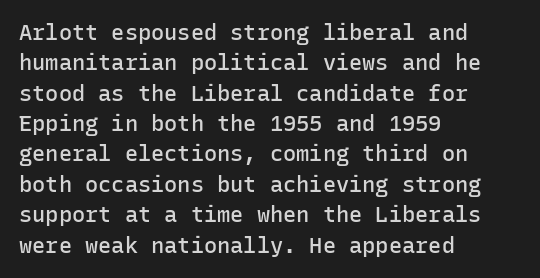
The image shows 22 px text type, upright; set left-aligned, normal line spacing (1.38x), normal letter spacing, not underlined.
